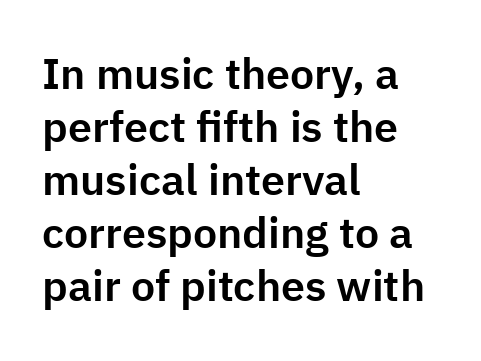
The image shows 43 px sans-serif type, upright; set left-aligned, line spacing 1.23x, normal letter spacing, not underlined; low stroke contrast and a medium x-height.
